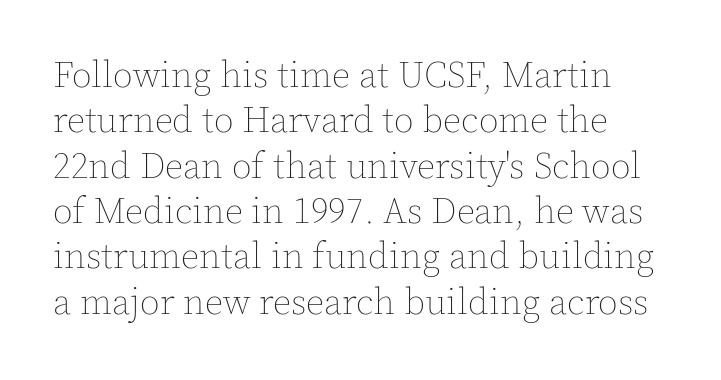
{"italic": "no", "bold": "no", "weight": "thin", "width": "normal", "x_height": "medium", "monospaced": "no", "underline": "no", "line_spacing": "normal", "line_spacing_ratio": 1.26, "letter_spacing": "normal", "letter_spacing_em": 0.0, "glyph_px": 36}
